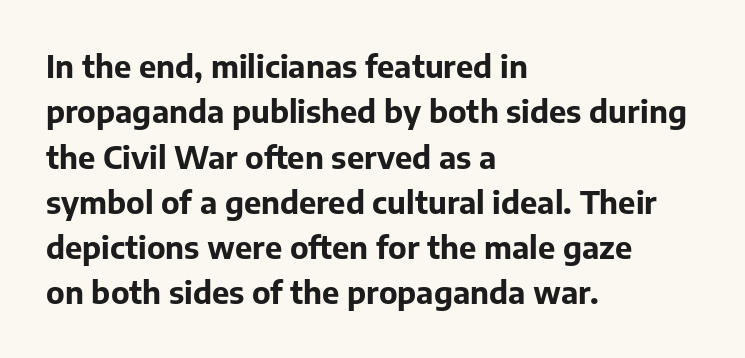
Q: Is the text bold? A: Yes.
Q: Is the text italic (slanted)? A: No, it is upright.
Q: Is the typeface a serif or a sans-serif typeface? A: Sans-serif.
Q: Is the text underlined? A: No.
Q: How is the paragraph aligned? A: Left-aligned.
Q: Is the spacing between letters normal or unusually wide? A: Normal.
Q: Is the spacing between lines tight, normal or loose? A: Normal.
Q: Width (condensed, normal, or wide)? A: Normal.
Q: Stroke contrast? A: Low.
Q: x-height? A: Medium.
Q: Monospaced? A: No.
